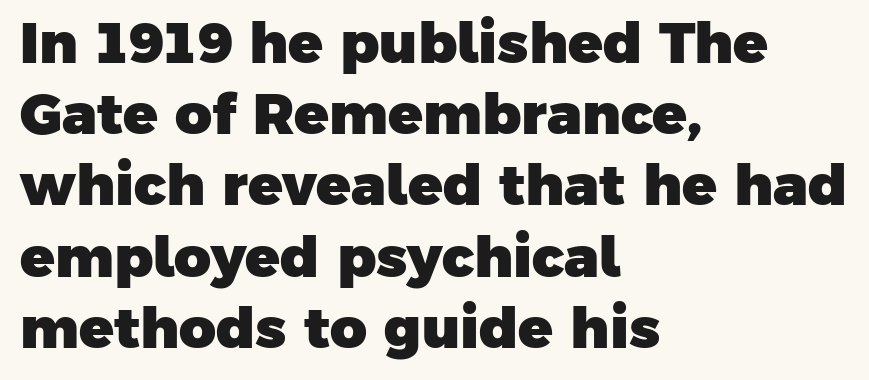
Q: Is the text bold? A: Yes.
Q: Is the typeface a serif or a sans-serif typeface? A: Sans-serif.
Q: Is the text underlined? A: No.
Q: How is the paragraph aligned? A: Left-aligned.
Q: Is the spacing between letters normal or unusually wide? A: Normal.
Q: Is the spacing between lines tight, normal or loose? A: Normal.
Q: Width (condensed, normal, or wide)? A: Normal.
Q: Stroke contrast? A: Low.
Q: x-height? A: Medium.
Q: Monospaced? A: No.
